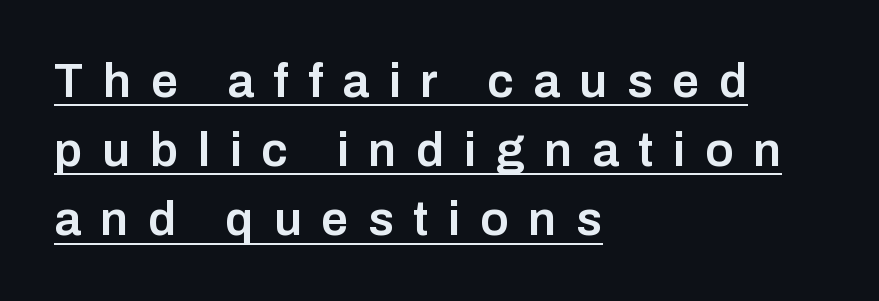
The image shows 48 px semibold sans-serif type, upright; set left-aligned, normal line spacing (1.44x), unusually wide letter spacing (+0.41 em), underlined; low stroke contrast and a medium x-height.
